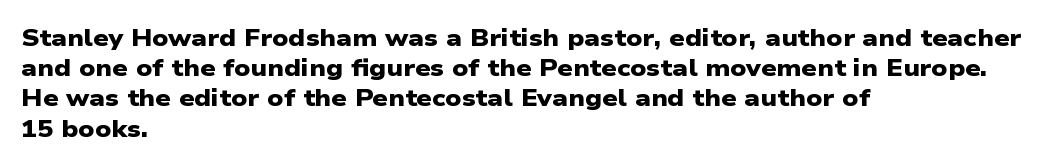
The image shows 24 px bold type; set left-aligned, normal line spacing (1.26x), normal letter spacing, not underlined.
